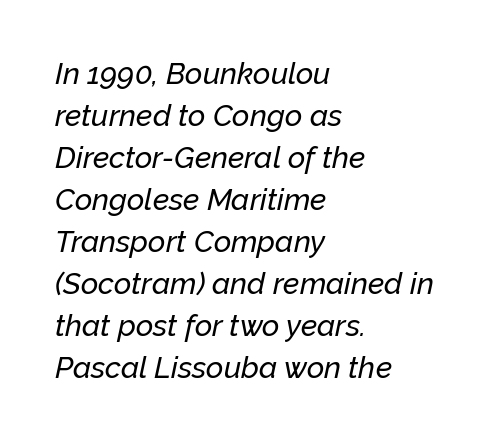
The rendering uses natural spacing where letterforms have individual widths. Is the letter spacing exaggerated? No — it looks like the ordinary default. The block of text has a typical density, with ordinary space between rows. The glyphs look as if they've been sheared to an angle. Underlining? Definitely not there.
